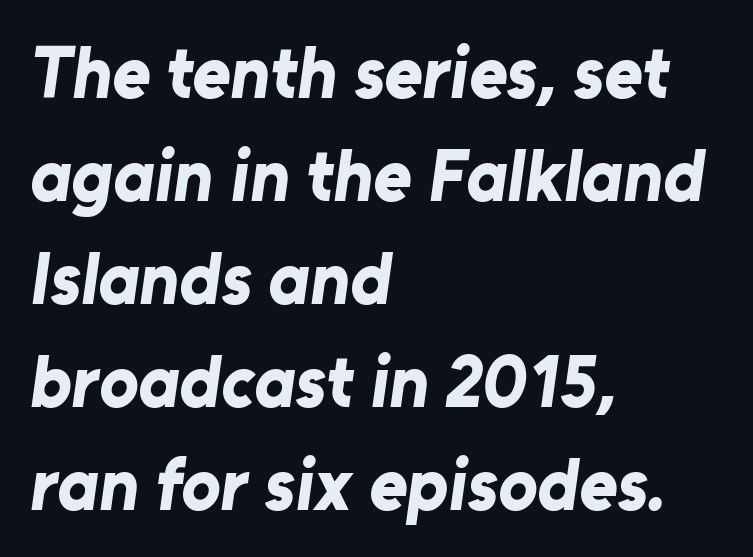
Q: Is the text bold? A: Yes.
Q: Is the typeface a serif or a sans-serif typeface? A: Sans-serif.
Q: Is the text underlined? A: No.
Q: How is the paragraph aligned? A: Left-aligned.
Q: Is the spacing between letters normal or unusually wide? A: Normal.
Q: Is the spacing between lines tight, normal or loose? A: Normal.
Q: Width (condensed, normal, or wide)? A: Normal.
Q: Stroke contrast? A: Low.
Q: x-height? A: Medium.
Q: Monospaced? A: No.
